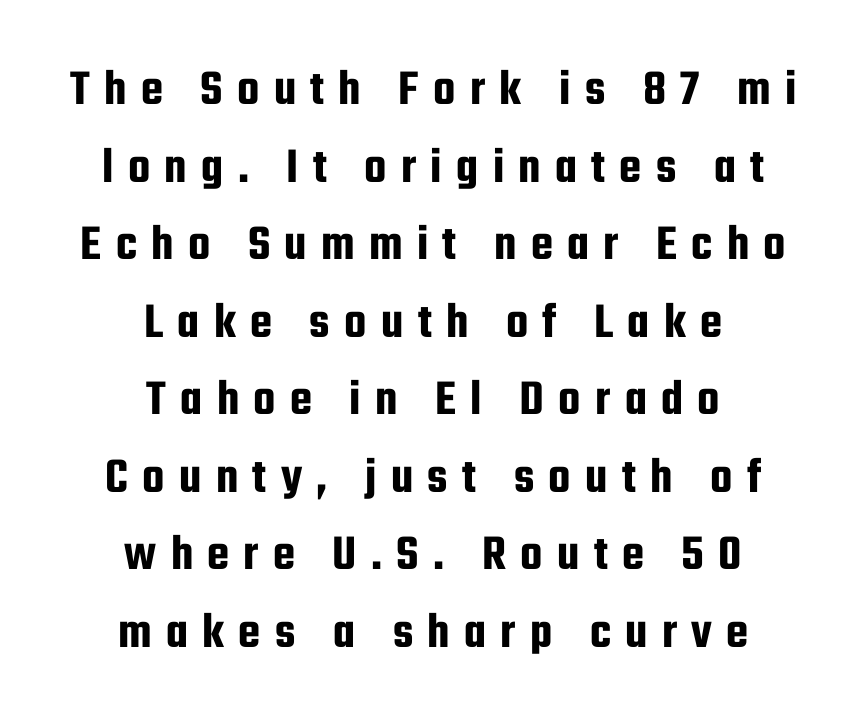
The setting favours the middle, as headings and verse often do. Every character sits straight up, as roman type does. No word sits above an underline. Think of a printed novel: that variable character pitch is what you see here.
